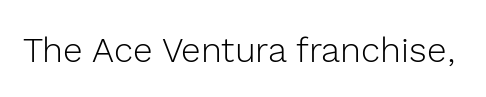
Q: Is the text bold? A: No.
Q: Is the text italic (slanted)? A: No, it is upright.
Q: Is the typeface a serif or a sans-serif typeface? A: Sans-serif.
Q: Is the text underlined? A: No.
Q: Is the spacing between letters normal or unusually wide? A: Normal.
Q: Width (condensed, normal, or wide)? A: Normal.
Q: x-height? A: Medium.
Q: Monospaced? A: No.
